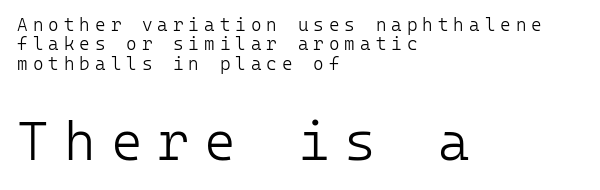
The image shows 54 px light sans-serif type, upright, monospaced; set left-aligned, tight line spacing (1.07x), unusually wide letter spacing (+0.28 em), not underlined; the second (bottom) block is 3.0x larger; low stroke contrast and a medium x-height.
